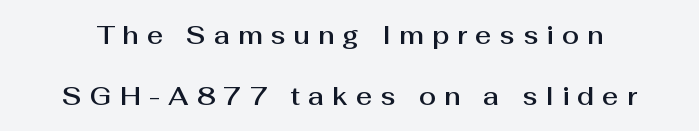
A typesetter would call this heavily tracked-out type. Bare-footed words on every line. When letters stand straight like this, we call the style roman or upright. The lines are spread far apart with generous leading.
